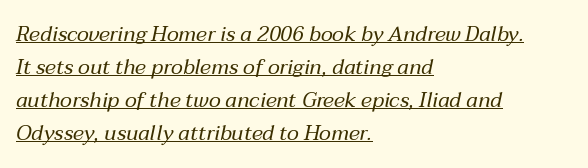
Q: Is the text bold? A: No.
Q: Is the text italic (slanted)? A: Yes, it leans right by about 12 degrees.
Q: Is the text underlined? A: Yes.
Q: How is the paragraph aligned? A: Left-aligned.
Q: Is the spacing between letters normal or unusually wide? A: Normal.
Q: Is the spacing between lines tight, normal or loose? A: Normal.
